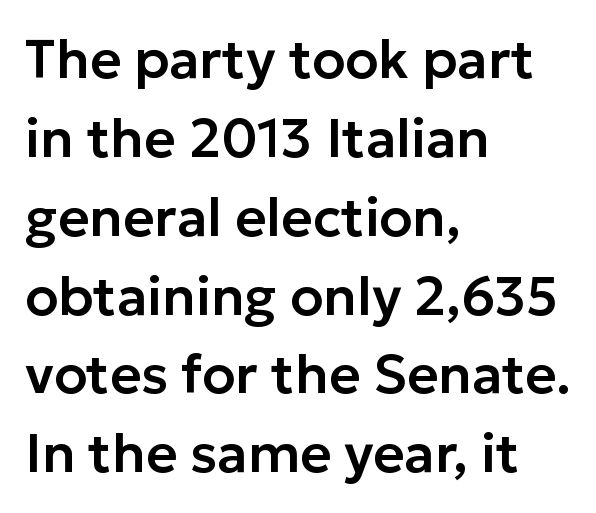
Q: Is the text italic (slanted)? A: No, it is upright.
Q: Is the typeface a serif or a sans-serif typeface? A: Sans-serif.
Q: Is the text underlined? A: No.
Q: How is the paragraph aligned? A: Left-aligned.
Q: Is the spacing between letters normal or unusually wide? A: Normal.
Q: Is the spacing between lines tight, normal or loose? A: Normal.
Q: Width (condensed, normal, or wide)? A: Normal.
Q: Stroke contrast? A: Low.
Q: x-height? A: Medium.
Q: Monospaced? A: No.
